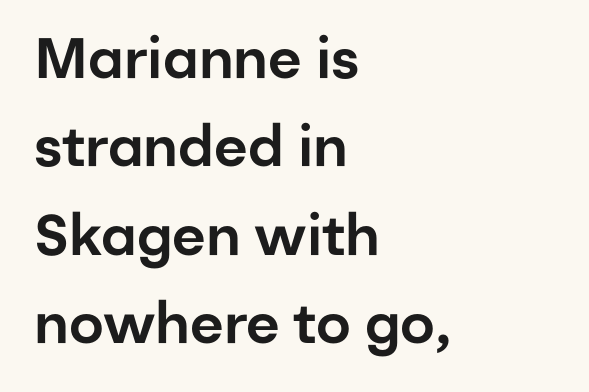
{"serif": "no", "italic": "no", "width": "normal", "stroke_contrast": "low", "x_height": "medium", "monospaced": "no", "underline": "no", "align": "left", "line_spacing": "normal", "line_spacing_ratio": 1.55, "letter_spacing": "normal", "letter_spacing_em": 0.0, "glyph_px": 57}
